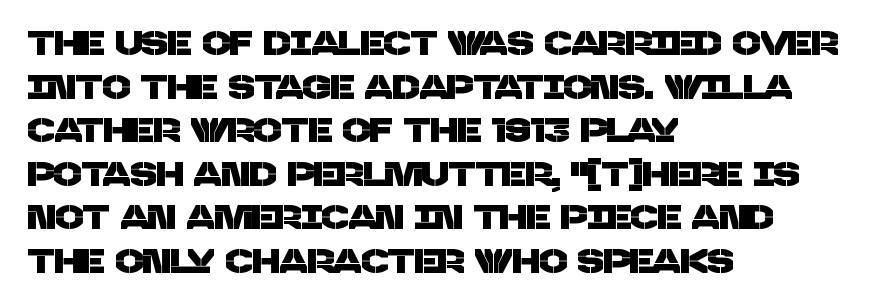
Q: Is the typeface a serif or a sans-serif typeface? A: Sans-serif.
Q: Is the text underlined? A: No.
Q: How is the paragraph aligned? A: Left-aligned.
Q: Is the spacing between letters normal or unusually wide? A: Normal.
Q: Is the spacing between lines tight, normal or loose? A: Normal.
Q: Width (condensed, normal, or wide)? A: Normal.
Q: Stroke contrast? A: Low.
Q: x-height? A: Large.
Q: Monospaced? A: No.
